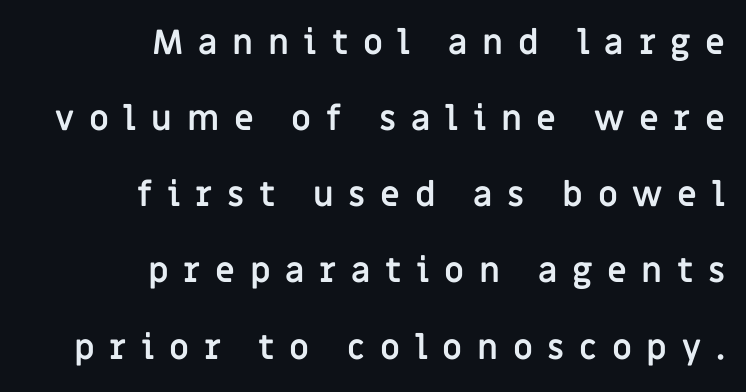
{"serif": "no", "italic": "no", "bold": "yes", "weight": "semibold", "width": "normal", "stroke_contrast": "low", "x_height": "large", "monospaced": "no", "underline": "no", "align": "right", "line_spacing": "loose", "line_spacing_ratio": 2.24, "letter_spacing": "wide", "letter_spacing_em": 0.43, "glyph_px": 34}
